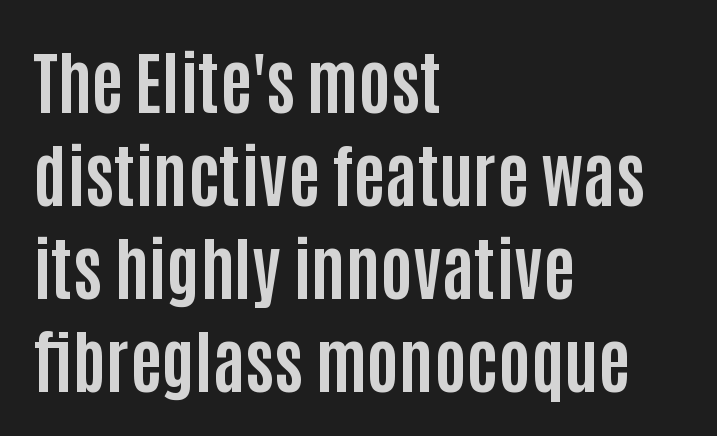
Each letter keeps its own natural width here, so spacing adapts to shape. The font family rendered here belongs to the sans-serif group. Does the leading feel generous? No, just average. The space directly below the letters is spotless.
